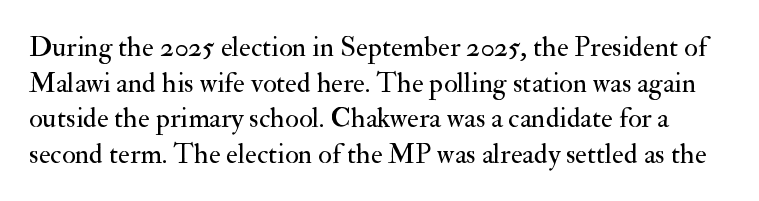
Letter spacing: default. Is the stroke heavy? The answer is a plain regular-or-lighter. The passage shown is typed in a proportional face where columns would drift. The font's upright variant was chosen for this text. The font family rendered here belongs to the serif group. Each new line begins a customary step beneath the previous one.
